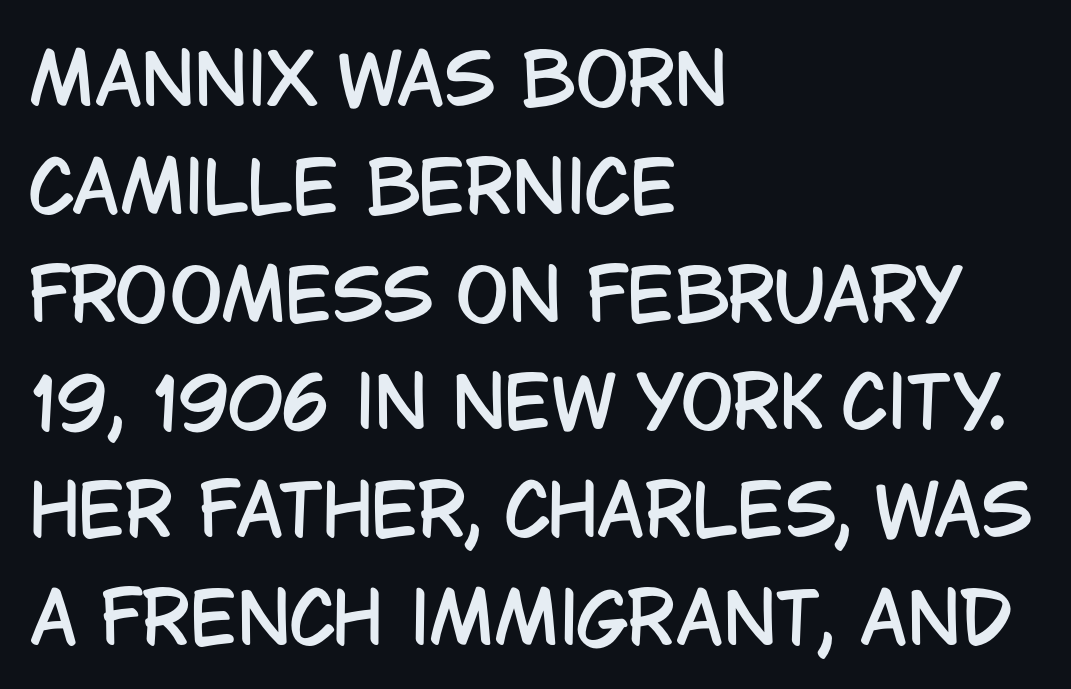
Q: Is the text italic (slanted)? A: No, it is upright.
Q: Is the typeface a serif or a sans-serif typeface? A: Sans-serif.
Q: Is the text underlined? A: No.
Q: How is the paragraph aligned? A: Left-aligned.
Q: Is the spacing between letters normal or unusually wide? A: Normal.
Q: Is the spacing between lines tight, normal or loose? A: Normal.
Q: Width (condensed, normal, or wide)? A: Condensed.
Q: Stroke contrast? A: Low.
Q: x-height? A: Large.
Q: Monospaced? A: No.
